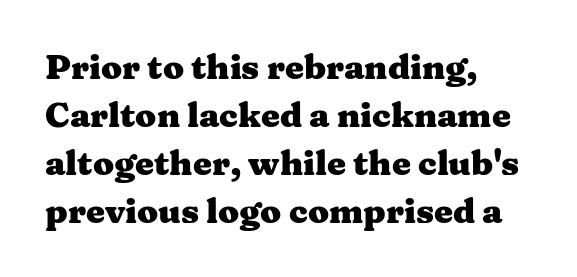
The image shows 34 px heavy, wide serif type, upright; set left-aligned, normal line spacing (1.41x), normal letter spacing, not underlined; medium stroke contrast and a medium x-height.
